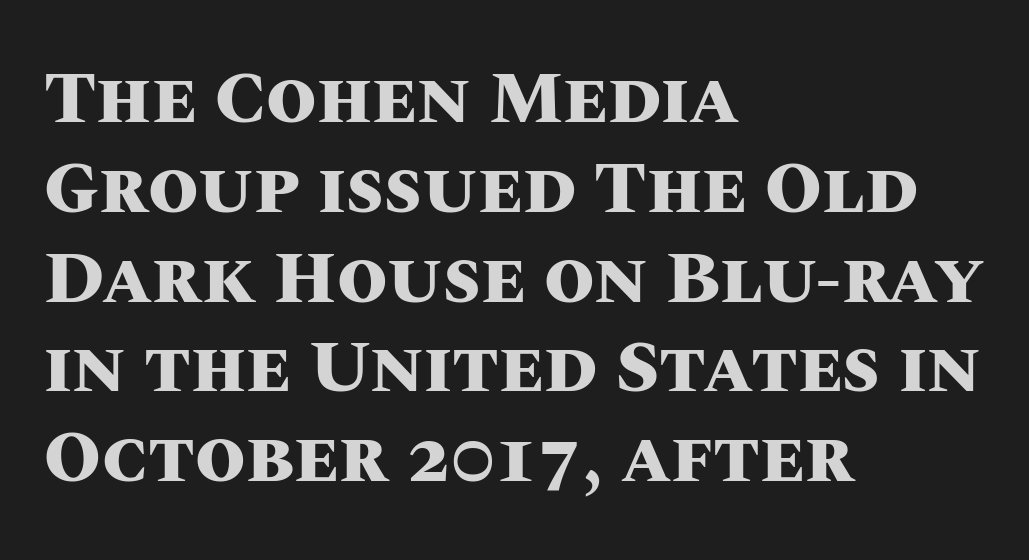
The image shows 73 px heavy type, upright; set left-aligned, line spacing 1.23x, normal letter spacing, not underlined; medium stroke contrast and a large x-height.
